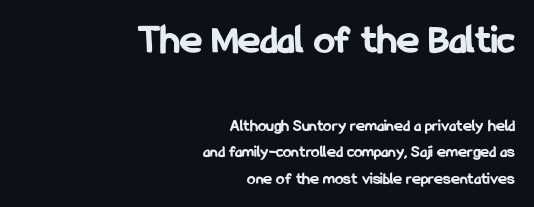
Heft: maximum for text — a bold. The face used here is rendered with its standard letterfit. Honestly, the row spacing looks completely unremarkable. In CSS terms this would be text-align: right. Unlike italic type, these characters show no tilt at all.
